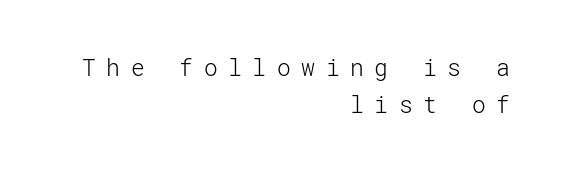
{"italic": "no", "bold": "no", "underline": "no", "align": "right", "line_spacing": "normal", "line_spacing_ratio": 1.61, "letter_spacing": "wide", "letter_spacing_em": 0.46, "glyph_px": 23}
